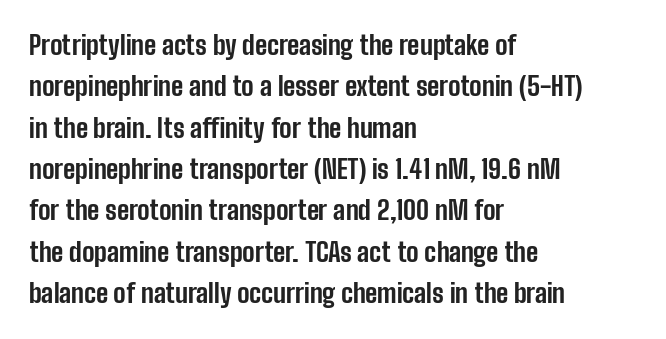
Descenders are the only things crossing below the line. Honestly, the row spacing looks completely unremarkable. The font is running at its bold setting. Inter-character spacing is left at the font's built-in metrics. Vertical strokes here are truly vertical.
